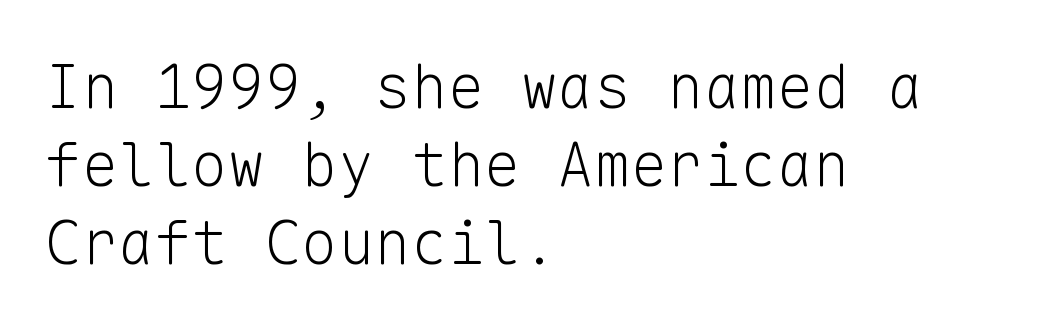
{"serif": "no", "italic": "no", "bold": "no", "weight": "light", "width": "normal", "stroke_contrast": "low", "x_height": "medium", "monospaced": "yes", "underline": "no", "align": "left", "line_spacing": "normal", "line_spacing_ratio": 1.28, "letter_spacing": "normal", "letter_spacing_em": 0.0, "glyph_px": 61}
